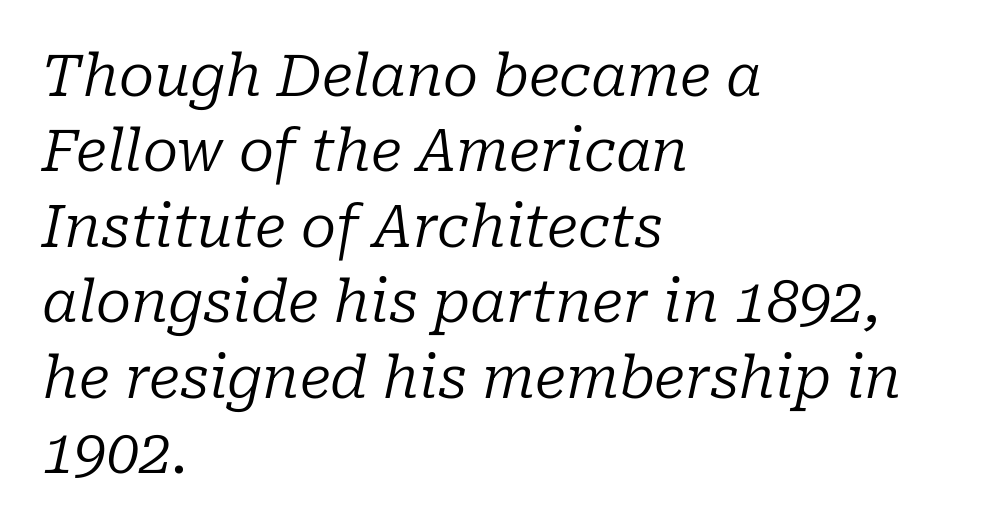
Notice how descenders clear the ascenders below comfortably — that's standard leading. Tracking value appears to be zero — textbook default spacing. Which margin do the lines hug? The left one — the right edge is uneven. The face used here is proportionally spaced, like ordinary book or web type. The font's italic variant was chosen for this text.
